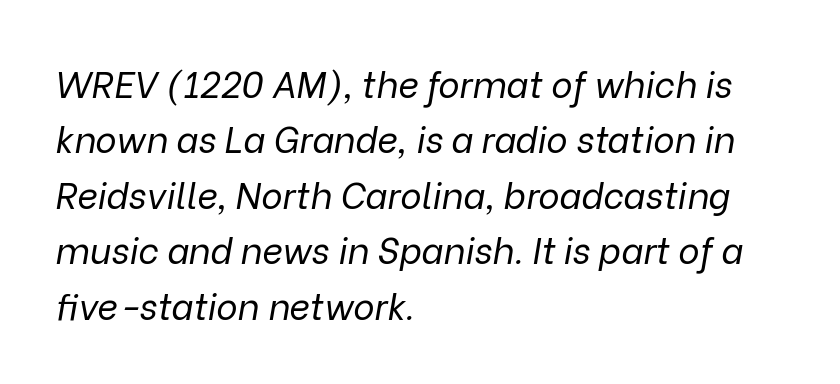
Q: Is the text bold? A: No.
Q: Is the text italic (slanted)? A: Yes, it leans right by about 9 degrees.
Q: Is the text underlined? A: No.
Q: How is the paragraph aligned? A: Left-aligned.
Q: Is the spacing between letters normal or unusually wide? A: Normal.
Q: Is the spacing between lines tight, normal or loose? A: Normal.
Q: Width (condensed, normal, or wide)? A: Normal.
Q: Stroke contrast? A: Low.
Q: x-height? A: Medium.
Q: Monospaced? A: No.
